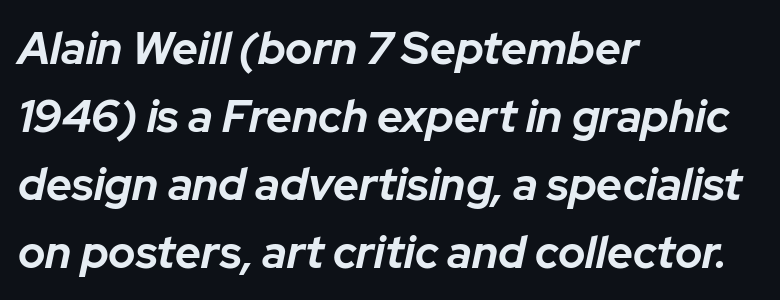
The rendering keeps characters at their native spacing. Quick note: italic. Plenty of ink on the page — the face is bold. The paragraph shown leans on its left margin. Does the leading feel generous? No, just average. The passage shown is typed in a proportional face where columns would drift.
